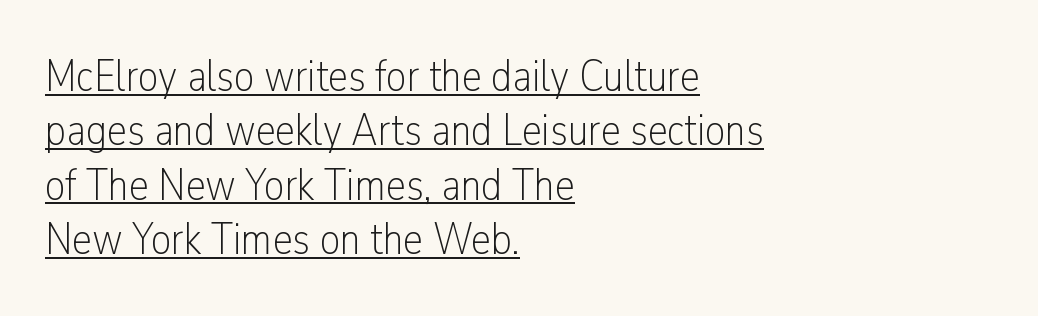
Q: Is the text bold? A: No.
Q: Is the text italic (slanted)? A: No, it is upright.
Q: Is the typeface a serif or a sans-serif typeface? A: Sans-serif.
Q: Is the text underlined? A: Yes.
Q: How is the paragraph aligned? A: Left-aligned.
Q: Is the spacing between letters normal or unusually wide? A: Normal.
Q: Width (condensed, normal, or wide)? A: Condensed.
Q: Stroke contrast? A: Low.
Q: x-height? A: Medium.
Q: Monospaced? A: No.
